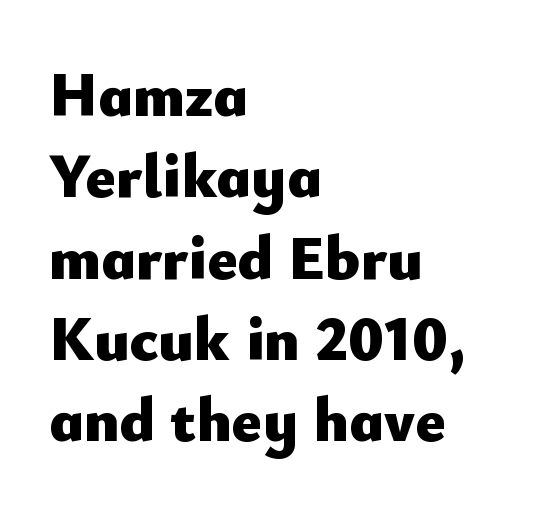
The image shows 63 px heavy sans-serif type, upright; set left-aligned, normal line spacing (1.29x), normal letter spacing, not underlined; low stroke contrast and a small x-height.
